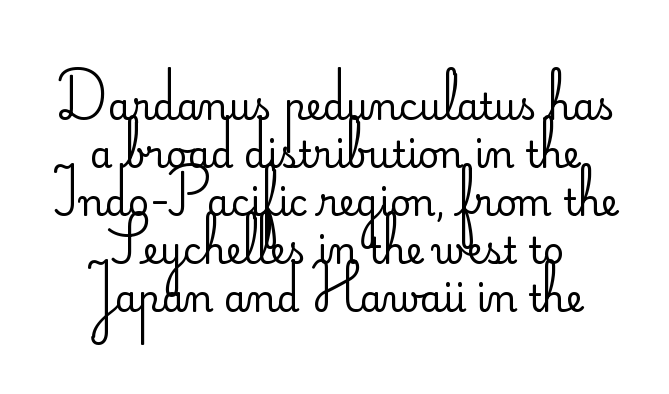
Q: Is the text bold? A: No.
Q: Is the text italic (slanted)? A: No, it is upright.
Q: Is the typeface a serif or a sans-serif typeface? A: Sans-serif.
Q: Is the text underlined? A: No.
Q: Is the spacing between letters normal or unusually wide? A: Normal.
Q: Is the spacing between lines tight, normal or loose? A: Normal.
Q: Width (condensed, normal, or wide)? A: Normal.
Q: Stroke contrast? A: Low.
Q: x-height? A: Small.
Q: Monospaced? A: No.
